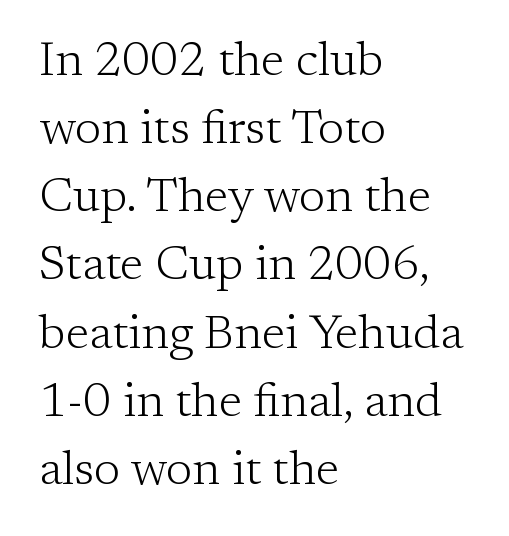
Q: Is the text bold? A: No.
Q: Is the text italic (slanted)? A: No, it is upright.
Q: Is the typeface a serif or a sans-serif typeface? A: Serif.
Q: Is the text underlined? A: No.
Q: How is the paragraph aligned? A: Left-aligned.
Q: Is the spacing between letters normal or unusually wide? A: Normal.
Q: Is the spacing between lines tight, normal or loose? A: Normal.
Q: Width (condensed, normal, or wide)? A: Normal.
Q: Stroke contrast? A: Low.
Q: x-height? A: Medium.
Q: Monospaced? A: No.
